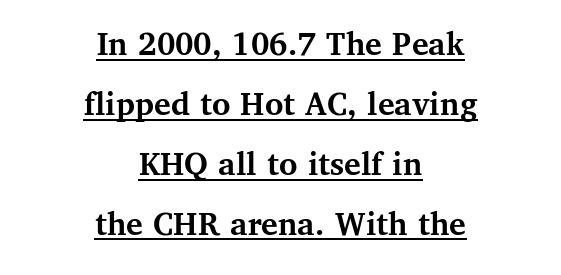
Q: Is the text bold? A: Yes.
Q: Is the text italic (slanted)? A: No, it is upright.
Q: Is the typeface a serif or a sans-serif typeface? A: Serif.
Q: Is the text underlined? A: Yes.
Q: How is the paragraph aligned? A: Centered.
Q: Is the spacing between letters normal or unusually wide? A: Normal.
Q: Width (condensed, normal, or wide)? A: Normal.
Q: Stroke contrast? A: Medium.
Q: x-height? A: Medium.
Q: Monospaced? A: No.
